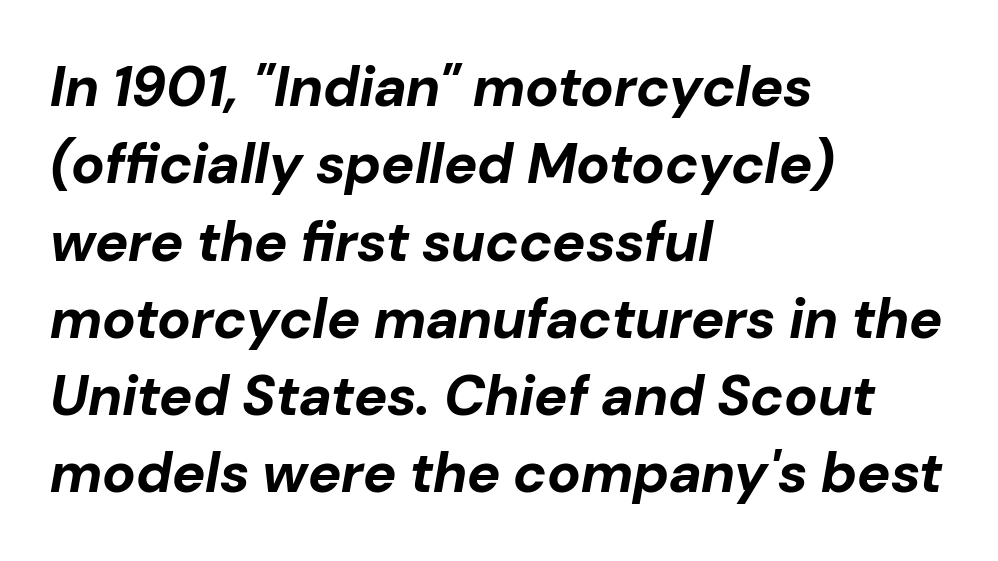
{"italic": "yes", "lean": "right", "slant_degrees": 10, "bold": "yes", "weight": "bold", "width": "normal", "stroke_contrast": "low", "x_height": "medium", "monospaced": "no", "underline": "no", "align": "left", "line_spacing": "normal", "line_spacing_ratio": 1.38, "letter_spacing": "normal", "letter_spacing_em": 0.0, "glyph_px": 56}
